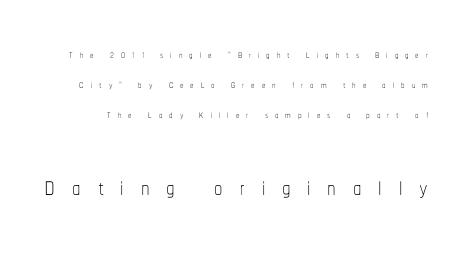
{"italic": "no", "bold": "no", "weight": "thin", "width": "condensed", "stroke_contrast": "low", "x_height": "medium", "monospaced": "no", "underline": "no", "line_spacing": "loose", "line_spacing_ratio": 2.15, "letter_spacing": "wide", "letter_spacing_em": 0.49, "larger_block": "second", "size_ratio": 2.43, "glyph_px": 34}
